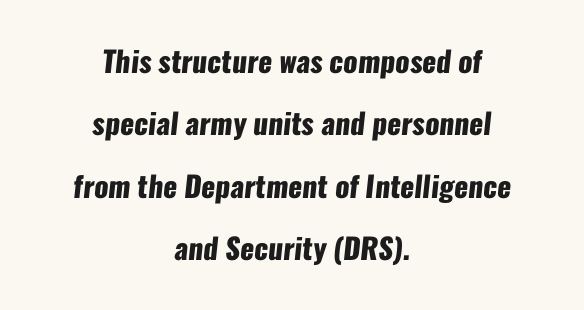
{"serif": "no", "bold": "yes", "weight": "heavy", "width": "condensed", "stroke_contrast": "low", "x_height": "medium", "monospaced": "no", "underline": "no", "align": "center", "line_spacing": "loose", "line_spacing_ratio": 2.15, "letter_spacing": "normal", "letter_spacing_em": 0.0, "glyph_px": 29}
